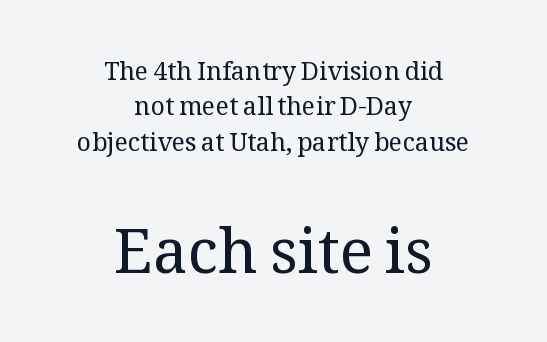
{"serif": "yes", "italic": "no", "bold": "no", "weight": "regular", "width": "normal", "stroke_contrast": "medium", "x_height": "medium", "monospaced": "no", "underline": "no", "align": "center", "line_spacing": "normal", "line_spacing_ratio": 1.42, "letter_spacing": "normal", "letter_spacing_em": 0.0, "larger_block": "second", "size_ratio": 2.48, "glyph_px": 62}
